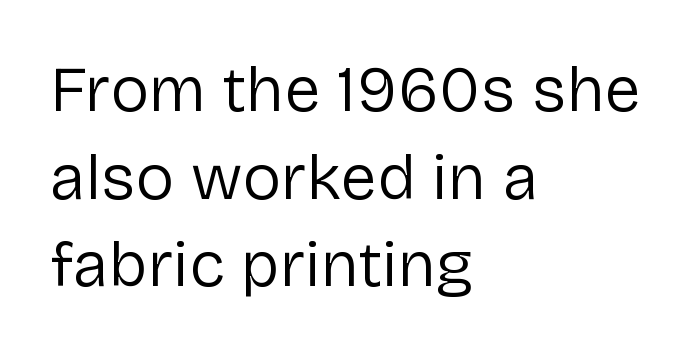
{"serif": "no", "italic": "no", "bold": "no", "weight": "regular", "width": "normal", "stroke_contrast": "low", "x_height": "medium", "monospaced": "no", "underline": "no", "align": "left", "line_spacing": "normal", "line_spacing_ratio": 1.35, "letter_spacing": "normal", "letter_spacing_em": 0.0, "glyph_px": 65}
